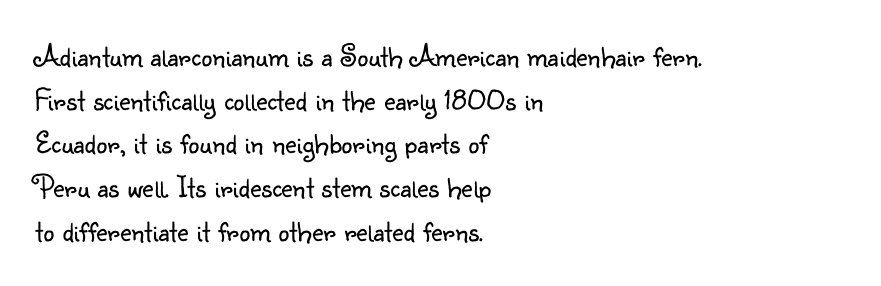
Visually the block forms a straight wall on the left and a jagged coastline on the right. Unlike a traditional serif, this face leaves its strokes unadorned. Nobody touched the tracking dial on this one. The strokes are not fattened; the text isn't bold. Is there any slant? The stems are plumb. Underlining? Definitely not there.
